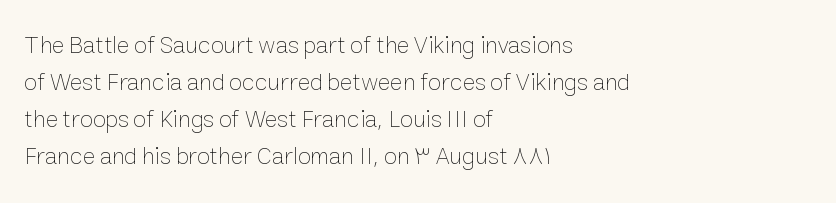
Q: Is the text bold? A: No.
Q: Is the text italic (slanted)? A: No, it is upright.
Q: Is the text underlined? A: No.
Q: How is the paragraph aligned? A: Left-aligned.
Q: Is the spacing between letters normal or unusually wide? A: Normal.
Q: Is the spacing between lines tight, normal or loose? A: Normal.
